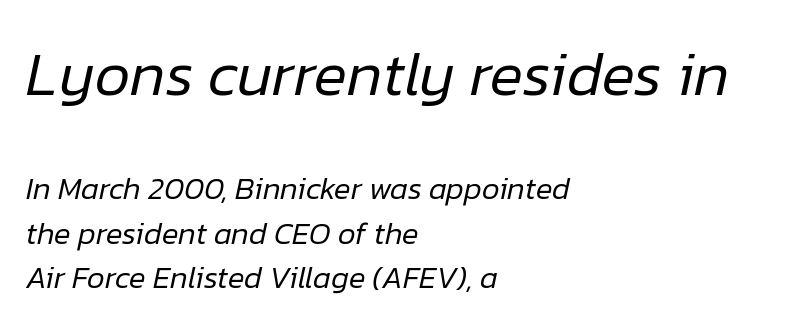
Q: Is the text bold? A: No.
Q: Is the text italic (slanted)? A: Yes, it leans right by about 12 degrees.
Q: Is the text underlined? A: No.
Q: How is the paragraph aligned? A: Left-aligned.
Q: Is the spacing between letters normal or unusually wide? A: Normal.
Q: Is the spacing between lines tight, normal or loose? A: Normal.
Q: Which block of text is set in a larger size, the first (top) or the second (bottom)? A: The first (top) one.
Q: Width (condensed, normal, or wide)? A: Normal.
Q: Stroke contrast? A: Low.
Q: x-height? A: Medium.
Q: Monospaced? A: No.
